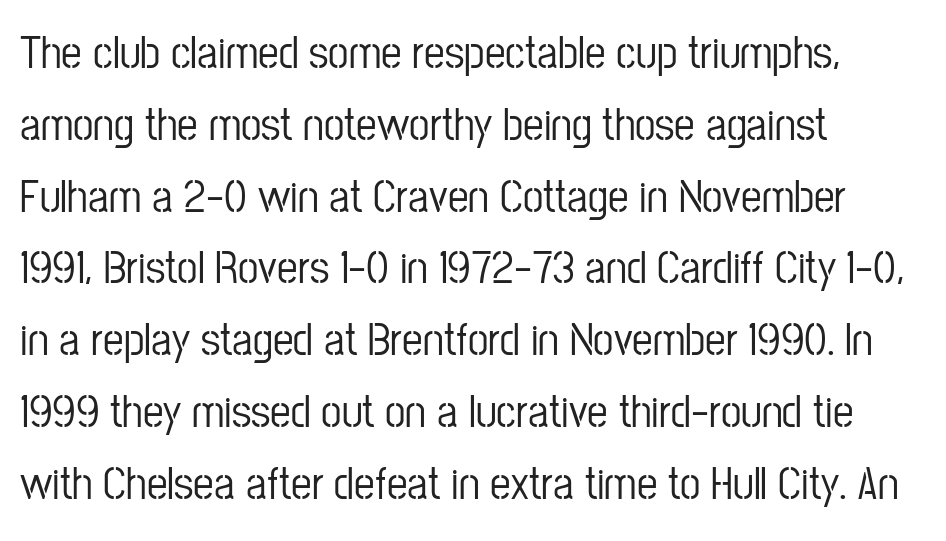
{"serif": "no", "italic": "no", "width": "condensed", "stroke_contrast": "low", "x_height": "medium", "monospaced": "no", "underline": "no", "align": "left", "line_spacing": "normal", "line_spacing_ratio": 1.56, "letter_spacing": "normal", "letter_spacing_em": 0.0, "glyph_px": 46}
